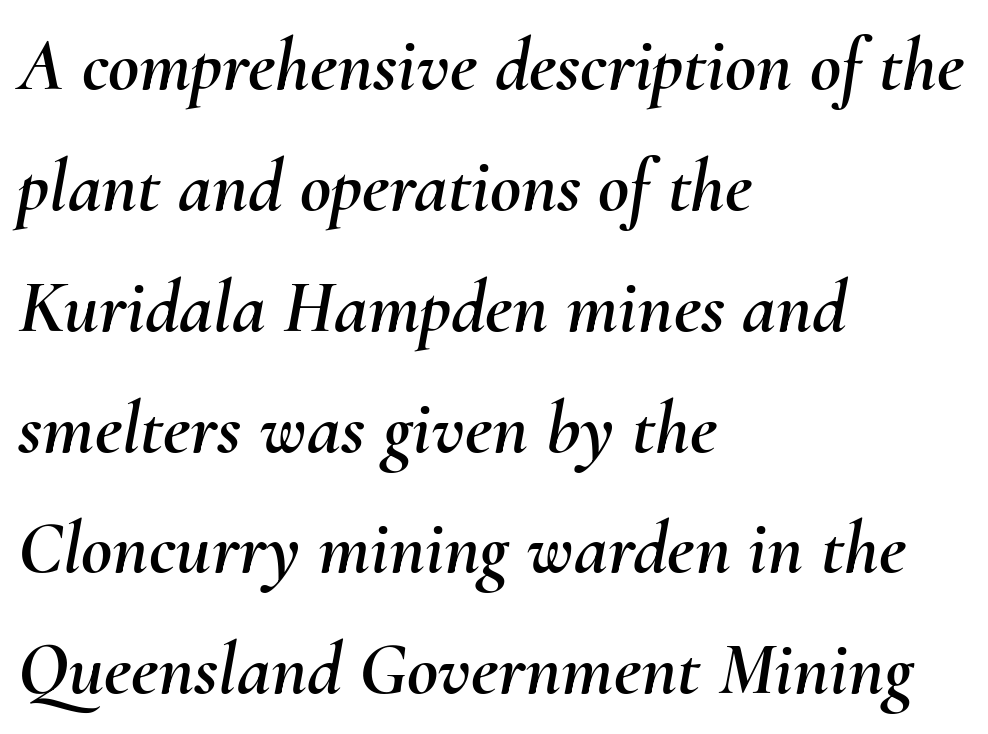
The lines in this sample share a left origin and differ only in where they stop. Unmarked baselines from the first word to the last. Is there much room between lines? A standard amount, neither cramped nor airy. Is the letter spacing exaggerated? No — it looks like the ordinary default.
